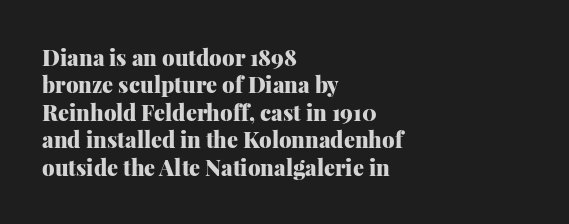
The image shows 22 px bold type, upright; set left-aligned, normal line spacing (1.25x), normal letter spacing, not underlined.
